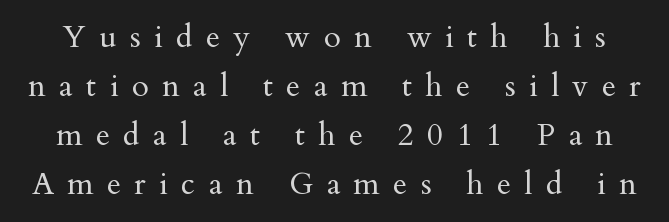
The image shows 31 px regular-weight serif type, upright; set normal line spacing (1.58x), unusually wide letter spacing (+0.43 em), not underlined; medium stroke contrast and a small x-height.
